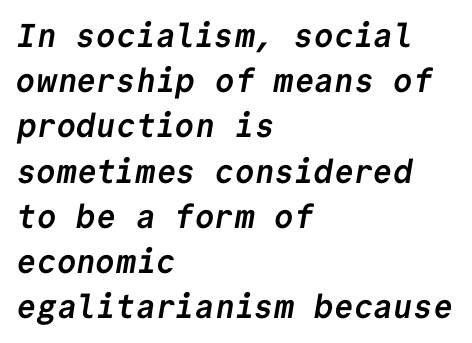
Here the designer chose a console-style face with uniform glyph widths. Is the letter spacing exaggerated? No — it looks like the ordinary default. Typographically, this falls in the sans-serif category. Students, this is bold: see how much ink each stroke carries.
